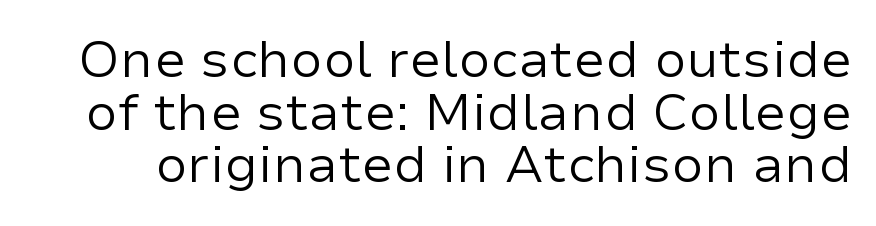
The image shows 52 px regular-weight sans-serif type, upright; set tight line spacing (1.01x), normal letter spacing, not underlined; low stroke contrast and a medium x-height.
